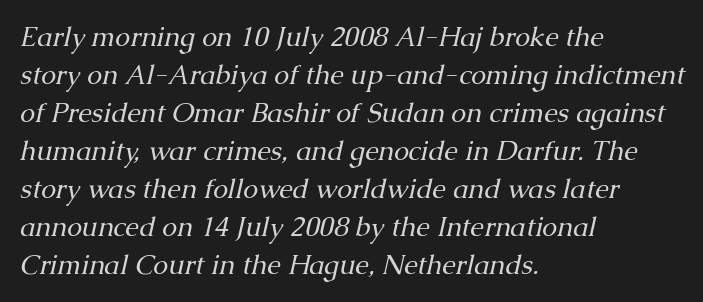
Q: Is the text bold? A: No.
Q: Is the text italic (slanted)? A: Yes, it leans right by about 13 degrees.
Q: Is the text underlined? A: No.
Q: How is the paragraph aligned? A: Left-aligned.
Q: Is the spacing between letters normal or unusually wide? A: Normal.
Q: Is the spacing between lines tight, normal or loose? A: Normal.
